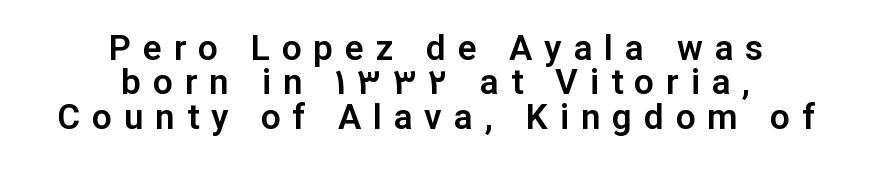
{"serif": "no", "italic": "no", "width": "normal", "stroke_contrast": "low", "x_height": "medium", "monospaced": "no", "underline": "no", "align": "center", "line_spacing": "tight", "line_spacing_ratio": 0.98, "letter_spacing": "wide", "letter_spacing_em": 0.34, "glyph_px": 35}
